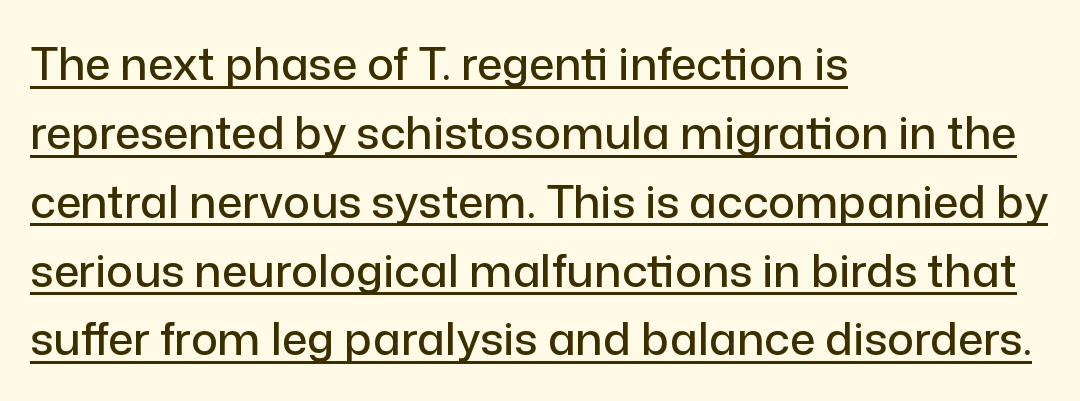
The image shows 45 px sans-serif type, upright; set left-aligned, normal line spacing (1.53x), normal letter spacing, underlined; low stroke contrast and a medium x-height.
